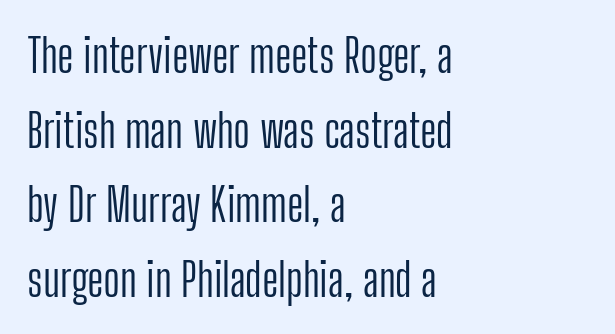
Nope, no serifs anywhere on these letters. Caption: standard tracking, unaltered. The font is comparable to plain body text, perhaps lighter. Which margin do the lines hug? The left one — the right edge is uneven.
